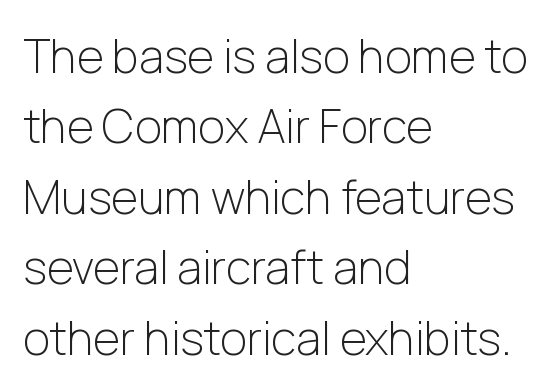
The image shows 46 px light sans-serif type, upright; set left-aligned, normal line spacing (1.53x), normal letter spacing, not underlined; low stroke contrast and a medium x-height.
